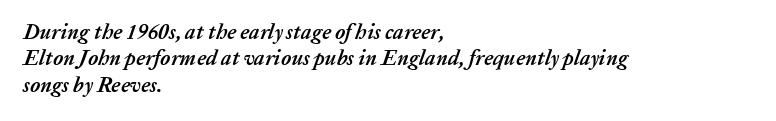
The image shows 21 px bold type, italic (leaning right); set left-aligned, normal line spacing (1.26x), normal letter spacing, not underlined.
